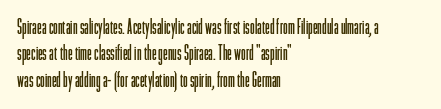
The rendering uses a moderate line-height, typical for paragraphs. Only glyphs here, with clear space below each row. The passage is arranged the way most books set body copy — flush left. Spacing between characters is what you'd get straight out of the box.
